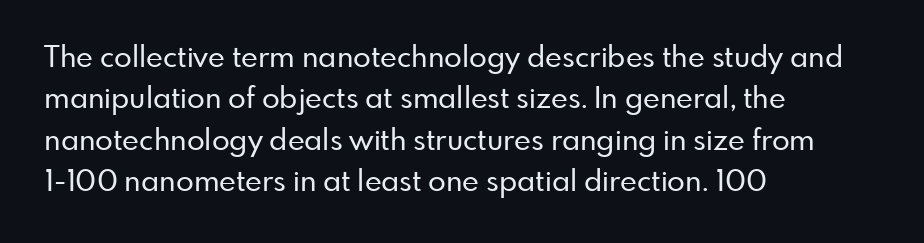
This rendering features lettering with no underline. Designer's note — italics off, roman on. Here the glyphs are tracked normally, forming tight word shapes. Note the varied advance widths — an 'i' is clearly narrower than an 'm'. What kind of face is this? One without serifs — a sans.
